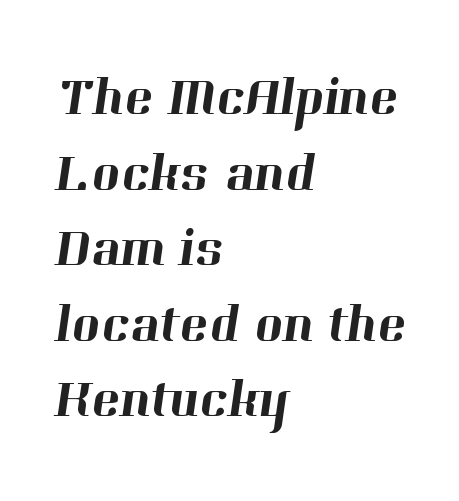
Q: Is the typeface a serif or a sans-serif typeface? A: Serif.
Q: Is the text underlined? A: No.
Q: How is the paragraph aligned? A: Left-aligned.
Q: Is the spacing between letters normal or unusually wide? A: Normal.
Q: Is the spacing between lines tight, normal or loose? A: Normal.
Q: Width (condensed, normal, or wide)? A: Normal.
Q: Stroke contrast? A: High.
Q: x-height? A: Medium.
Q: Monospaced? A: No.
